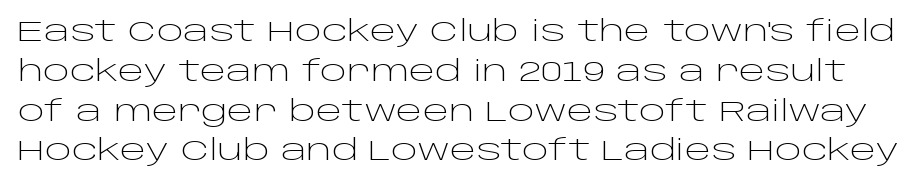
Nothing unusual about the tracking: characters are spaced as the font intends. You can tell from the bare stems that sans-serif type was used. A roman cut, with each character standing at attention. The rendering uses natural spacing where letterforms have individual widths. The typeface has the unassuming heft of standard copy or less. These lines sit exactly where default settings would place them.
